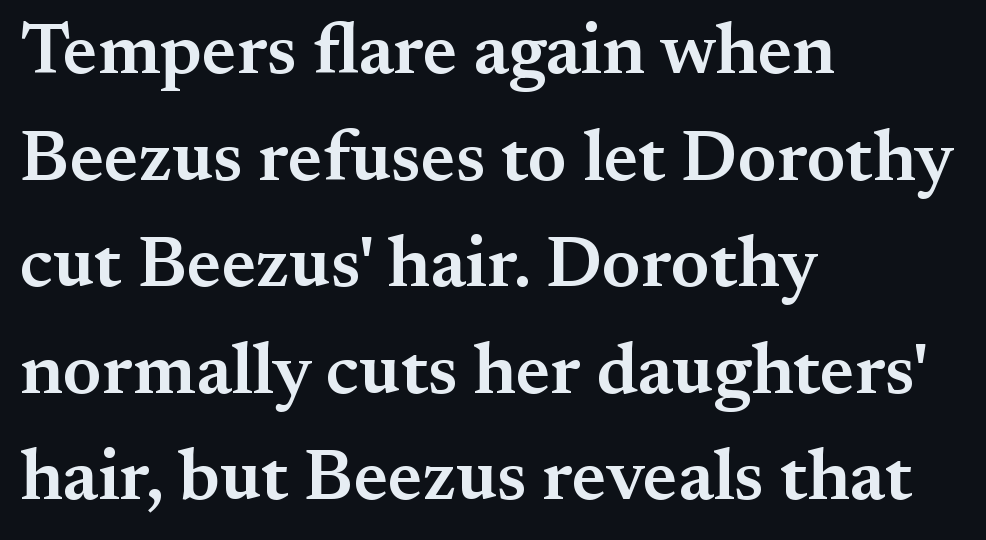
{"serif": "yes", "italic": "no", "bold": "semi", "weight": "semibold", "width": "normal", "stroke_contrast": "medium", "x_height": "small", "monospaced": "no", "underline": "no", "align": "left", "line_spacing": "normal", "line_spacing_ratio": 1.48, "letter_spacing": "normal", "letter_spacing_em": 0.0, "glyph_px": 72}
